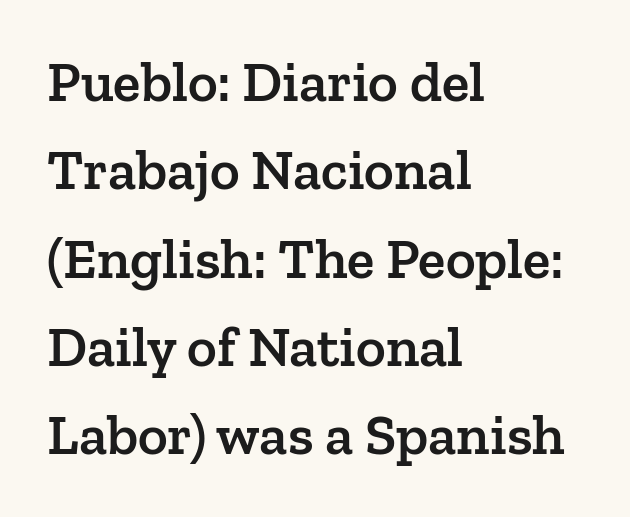
The image shows 57 px semibold serif type, upright; set left-aligned, normal line spacing (1.55x), normal letter spacing, not underlined; low stroke contrast and a medium x-height.
